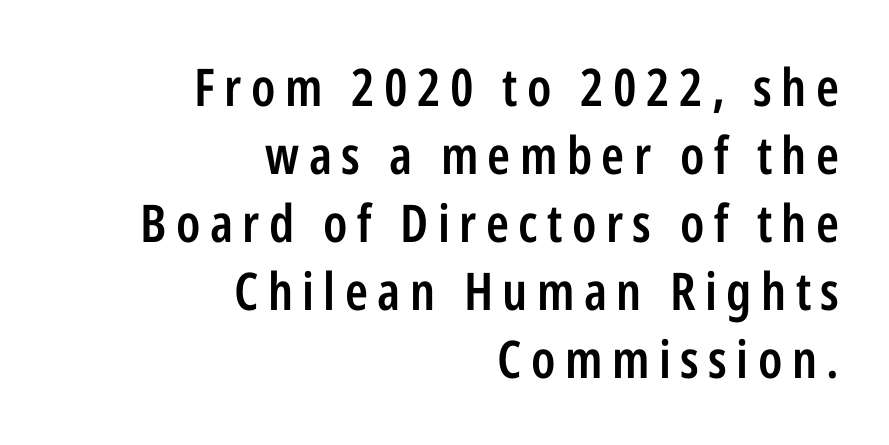
The image shows 52 px semibold, condensed sans-serif type, upright; set right-aligned, normal line spacing (1.31x), not underlined; low stroke contrast and a medium x-height.
